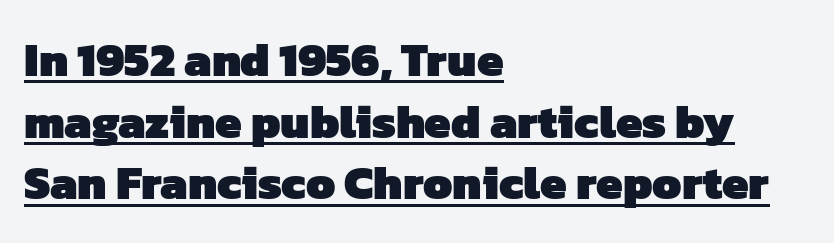
The image shows 47 px heavy sans-serif type; set left-aligned, normal line spacing (1.31x), normal letter spacing, underlined; low stroke contrast and a medium x-height.
